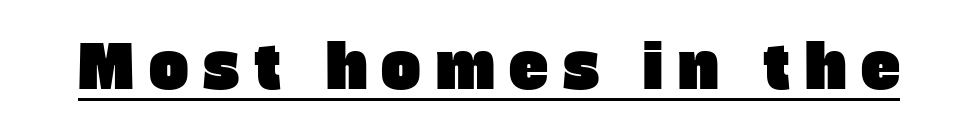
The image shows 59 px sans-serif type; set unusually wide letter spacing (+0.25 em), underlined; low stroke contrast and a large x-height.
